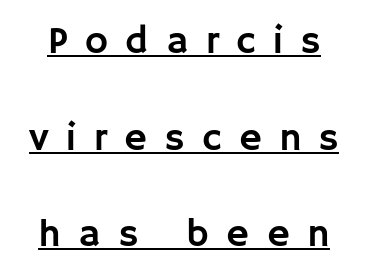
Q: Is the text italic (slanted)? A: No, it is upright.
Q: Is the typeface a serif or a sans-serif typeface? A: Sans-serif.
Q: Is the text underlined? A: Yes.
Q: Is the spacing between letters normal or unusually wide? A: Unusually wide.
Q: Is the spacing between lines tight, normal or loose? A: Loose.
Q: Width (condensed, normal, or wide)? A: Normal.
Q: Stroke contrast? A: Low.
Q: x-height? A: Large.
Q: Monospaced? A: No.
